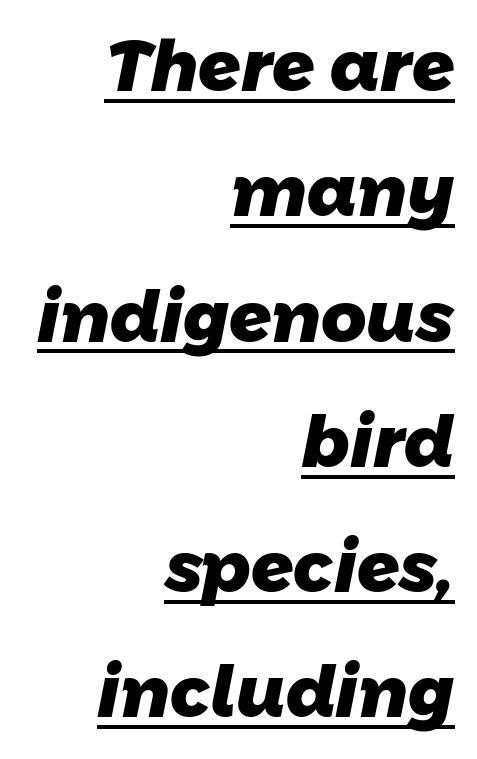
Q: Is the text bold? A: Yes.
Q: Is the typeface a serif or a sans-serif typeface? A: Sans-serif.
Q: Is the text underlined? A: Yes.
Q: How is the paragraph aligned? A: Right-aligned.
Q: Is the spacing between letters normal or unusually wide? A: Normal.
Q: Width (condensed, normal, or wide)? A: Normal.
Q: Stroke contrast? A: Low.
Q: x-height? A: Medium.
Q: Monospaced? A: No.
